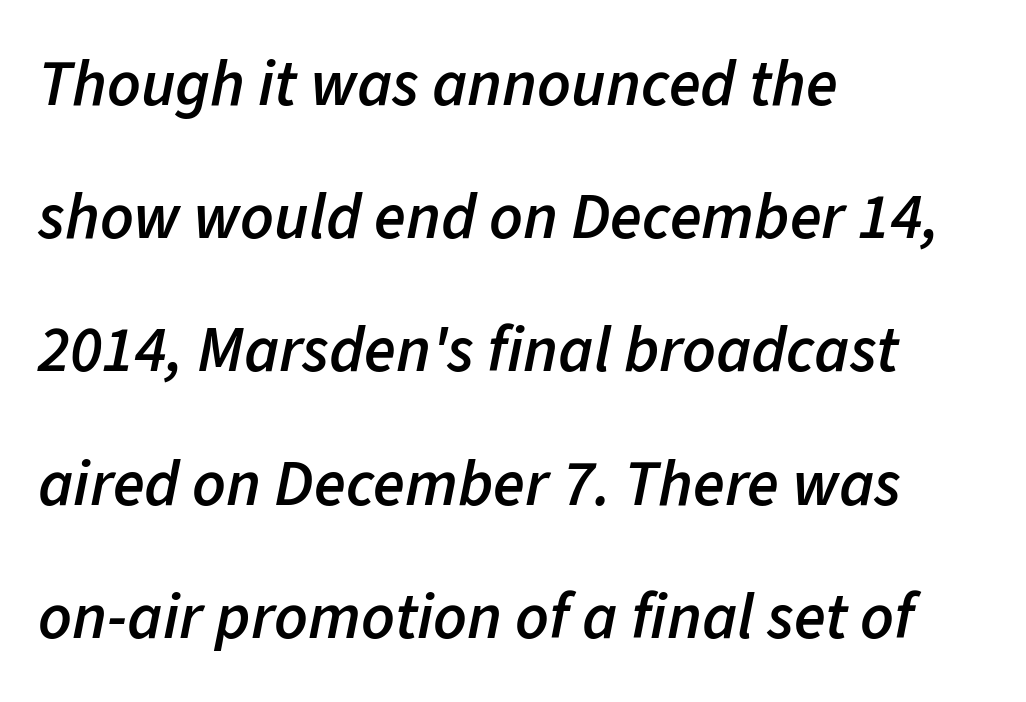
The image shows 65 px semibold type, italic (leaning right); set left-aligned, loose line spacing (2.05x), normal letter spacing, not underlined; low stroke contrast and a medium x-height.
